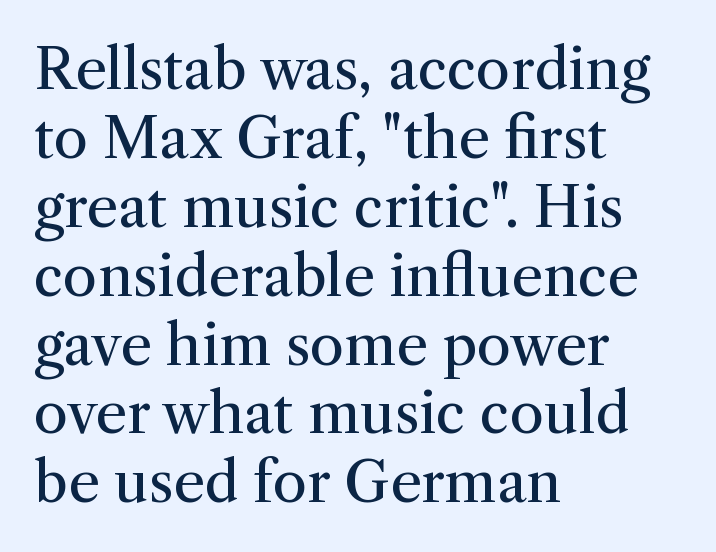
Note: serifs present on the glyphs. Letters have the restrained weight of plain body copy at most. Only glyphs here, with clear space below each row. This is the regular roman posture of the typeface. A student would call this left alignment; a typographer would say flush left, rag right.
